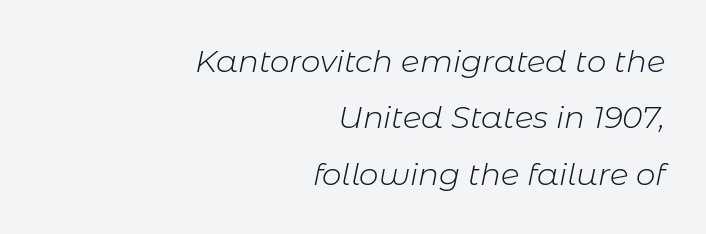
No chunkiness to these letters — they're not bold. Nothing unusual about the tracking: characters are spaced as the font intends. Tall strokes in this sample are angled rather than plumb. Alignment: flush right.
